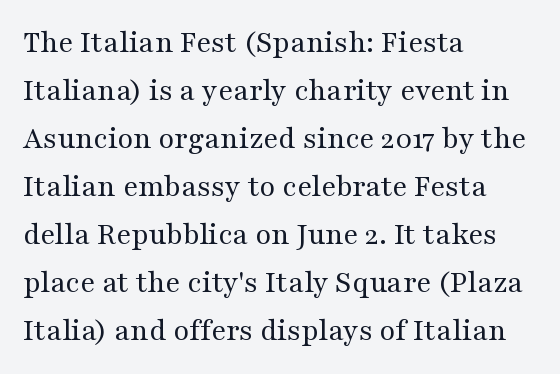
Q: Is the text bold? A: No.
Q: Is the text italic (slanted)? A: No, it is upright.
Q: Is the typeface a serif or a sans-serif typeface? A: Serif.
Q: Is the text underlined? A: No.
Q: How is the paragraph aligned? A: Left-aligned.
Q: Is the spacing between letters normal or unusually wide? A: Normal.
Q: Is the spacing between lines tight, normal or loose? A: Normal.
Q: Width (condensed, normal, or wide)? A: Wide.
Q: Stroke contrast? A: Medium.
Q: x-height? A: Medium.
Q: Monospaced? A: No.
